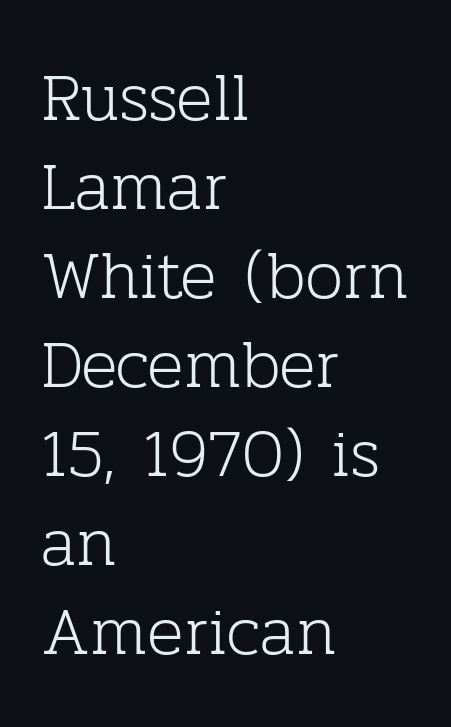
{"serif": "yes", "italic": "no", "bold": "no", "weight": "light", "width": "normal", "stroke_contrast": "low", "x_height": "medium", "monospaced": "no", "underline": "no", "align": "left", "line_spacing": "normal", "line_spacing_ratio": 1.31, "letter_spacing": "normal", "letter_spacing_em": 0.0, "glyph_px": 68}
